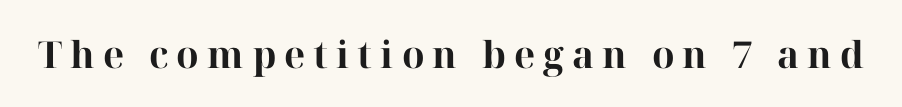
The image shows 37 px bold serif type, upright; set unusually wide letter spacing (+0.22 em), not underlined; high stroke contrast and a medium x-height.
